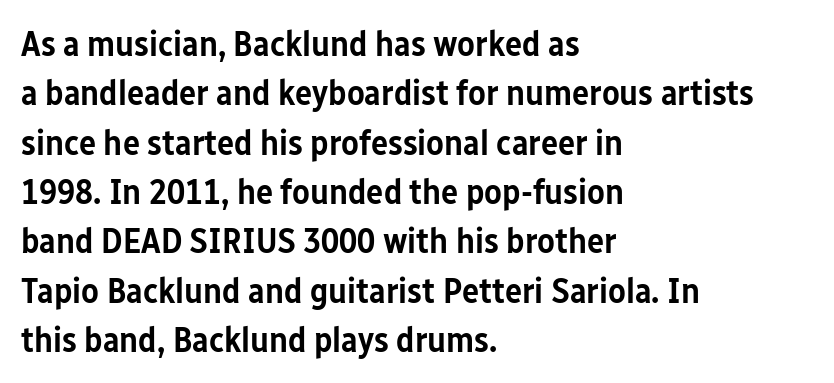
Q: Is the text bold? A: Semi-bold.
Q: Is the text italic (slanted)? A: No, it is upright.
Q: Is the typeface a serif or a sans-serif typeface? A: Sans-serif.
Q: Is the text underlined? A: No.
Q: How is the paragraph aligned? A: Left-aligned.
Q: Is the spacing between letters normal or unusually wide? A: Normal.
Q: Is the spacing between lines tight, normal or loose? A: Normal.
Q: Width (condensed, normal, or wide)? A: Condensed.
Q: Stroke contrast? A: Low.
Q: x-height? A: Medium.
Q: Monospaced? A: No.
